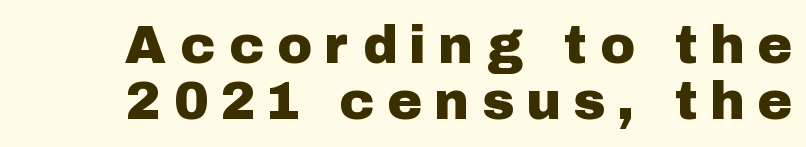
The image shows 53 px sans-serif type, upright; set tight line spacing (1.05x), unusually wide letter spacing (+0.3 em), not underlined; low stroke contrast and a medium x-height.
